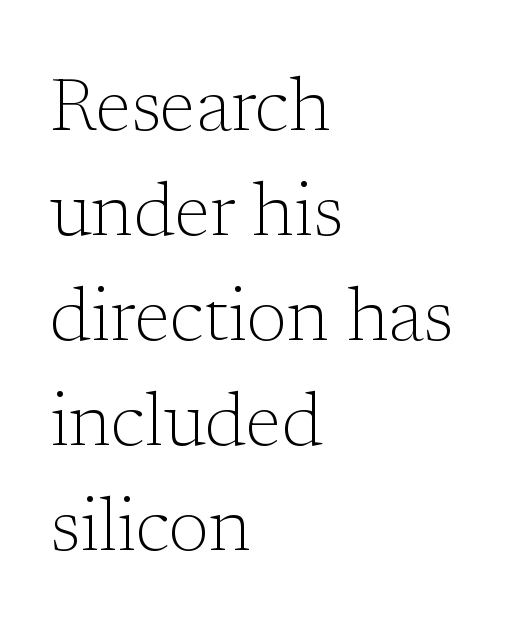
The image shows 74 px light serif type, upright; set left-aligned, normal line spacing (1.42x), normal letter spacing, not underlined; low stroke contrast and a medium x-height.
